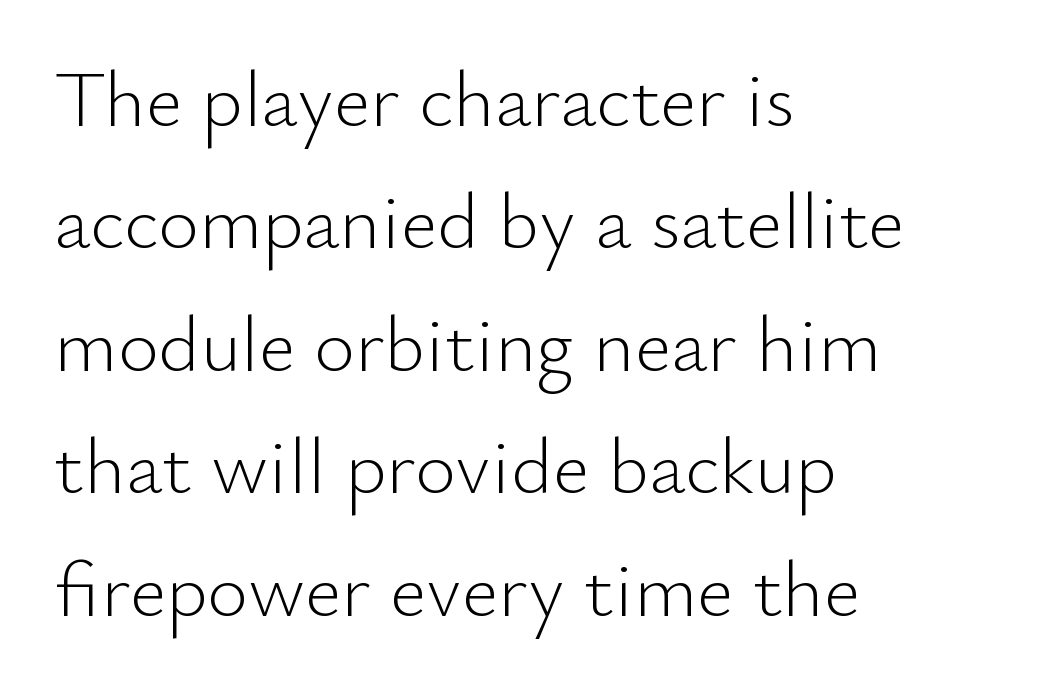
Q: Is the text bold? A: No.
Q: Is the text italic (slanted)? A: No, it is upright.
Q: Is the typeface a serif or a sans-serif typeface? A: Sans-serif.
Q: Is the text underlined? A: No.
Q: How is the paragraph aligned? A: Left-aligned.
Q: Is the spacing between letters normal or unusually wide? A: Normal.
Q: Is the spacing between lines tight, normal or loose? A: Normal.
Q: Width (condensed, normal, or wide)? A: Normal.
Q: Stroke contrast? A: Low.
Q: x-height? A: Small.
Q: Monospaced? A: No.
